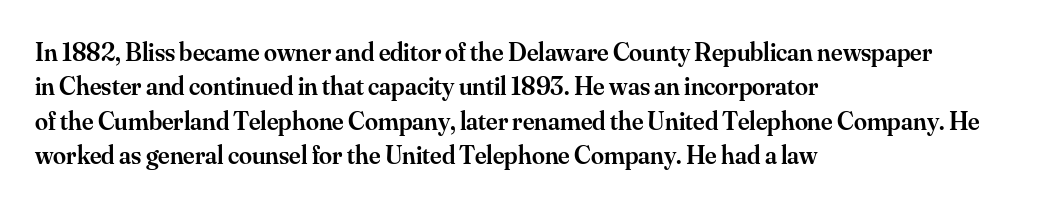
{"italic": "no", "bold": "semi", "underline": "no", "align": "left", "line_spacing": "normal", "line_spacing_ratio": 1.32, "letter_spacing": "normal", "letter_spacing_em": 0.0, "glyph_px": 26}
